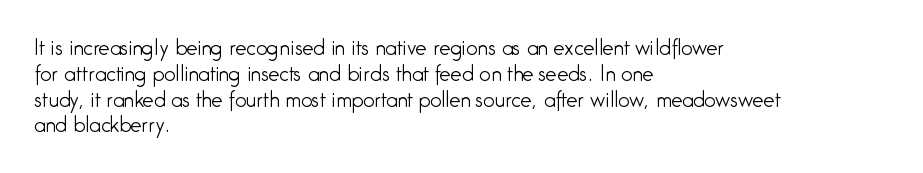
Interline gaps are of average width in this sample. Style check: upright. Tracking here is standard; glyphs follow each other at the usual distance. Stroke mass is kept to a normal reading level or below. Beneath every word, the page is bare. Leftover space on each line is placed entirely after the last word.
